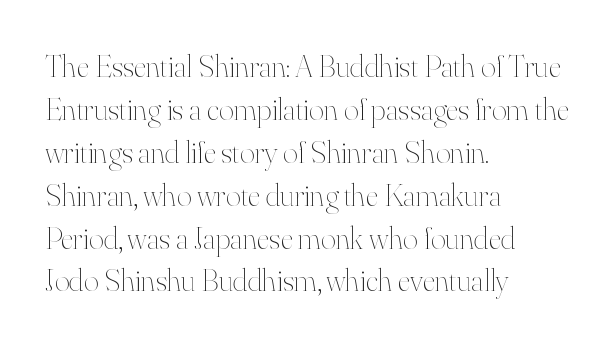
{"italic": "no", "bold": "no", "weight": "thin", "width": "normal", "stroke_contrast": "high", "x_height": "small", "monospaced": "no", "underline": "no", "align": "left", "line_spacing": "normal", "line_spacing_ratio": 1.34, "letter_spacing": "normal", "letter_spacing_em": 0.0, "glyph_px": 32}
